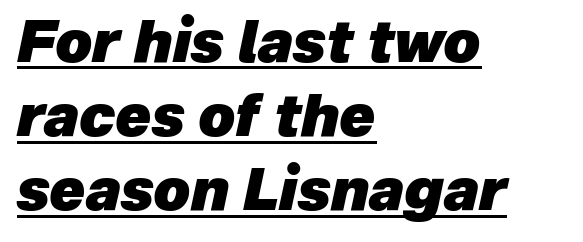
Q: Is the text bold? A: Yes.
Q: Is the text italic (slanted)? A: Yes, it leans right by about 12 degrees.
Q: Is the text underlined? A: Yes.
Q: How is the paragraph aligned? A: Left-aligned.
Q: Is the spacing between letters normal or unusually wide? A: Normal.
Q: Is the spacing between lines tight, normal or loose? A: Normal.
Q: Width (condensed, normal, or wide)? A: Normal.
Q: Stroke contrast? A: Low.
Q: x-height? A: Medium.
Q: Monospaced? A: No.
